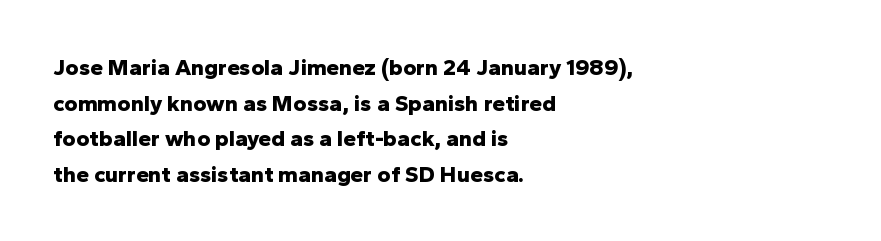
{"italic": "no", "bold": "yes", "underline": "no", "align": "left", "line_spacing": "normal", "line_spacing_ratio": 1.55, "letter_spacing": "normal", "letter_spacing_em": 0.0, "glyph_px": 23}
